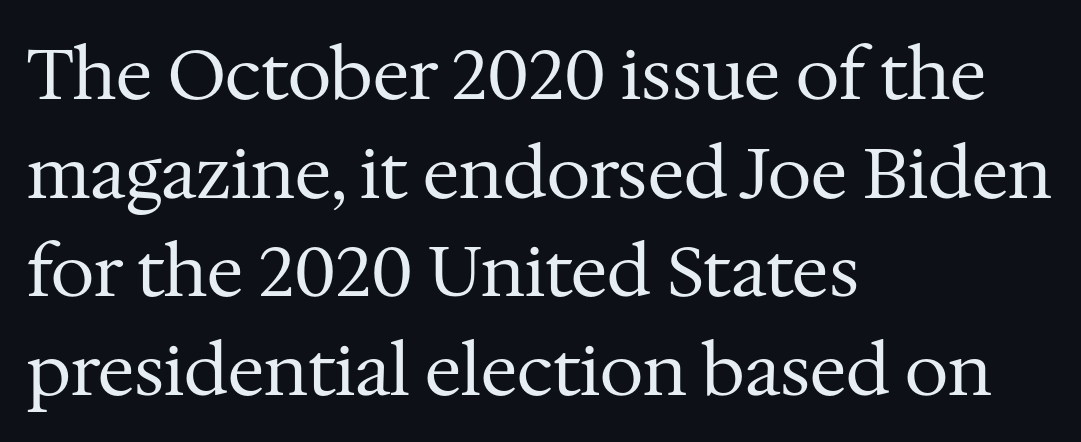
{"serif": "yes", "italic": "no", "bold": "no", "weight": "regular", "width": "normal", "stroke_contrast": "medium", "x_height": "medium", "monospaced": "no", "underline": "no", "align": "left", "line_spacing": "normal", "line_spacing_ratio": 1.41, "letter_spacing": "normal", "letter_spacing_em": 0.0, "glyph_px": 70}
